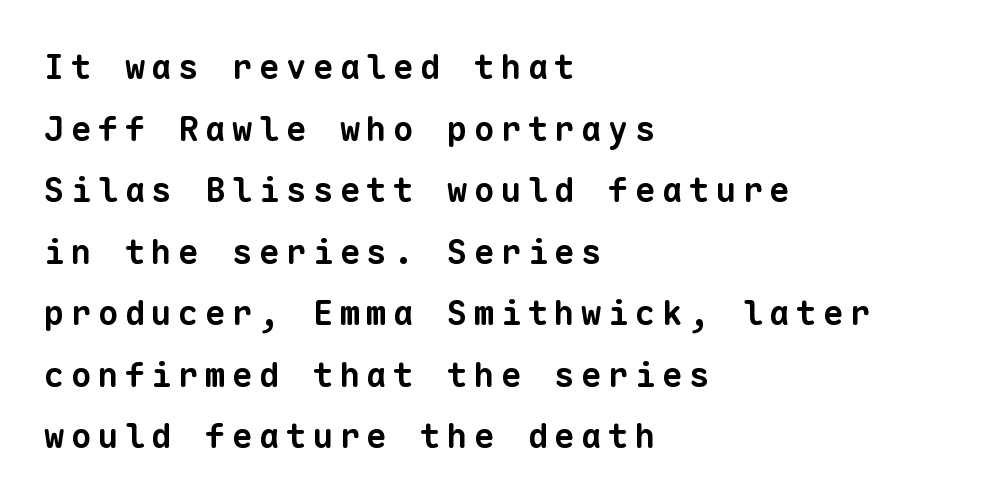
{"serif": "no", "bold": "yes", "weight": "bold", "width": "normal", "stroke_contrast": "low", "x_height": "medium", "monospaced": "yes", "underline": "no", "align": "left", "line_spacing_ratio": 1.81, "glyph_px": 34}
